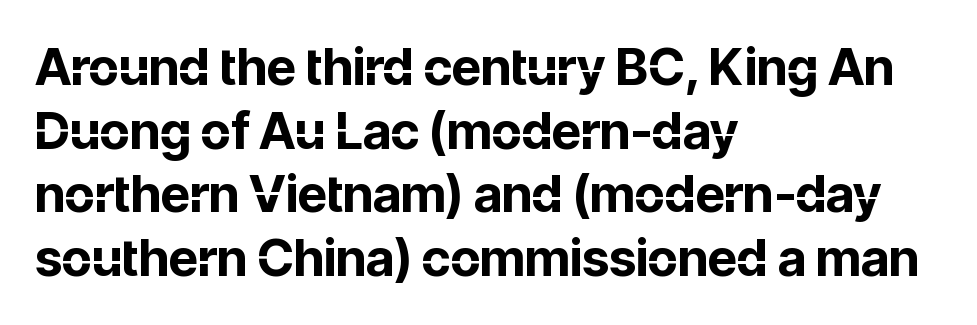
The image shows 51 px bold sans-serif type, upright; set left-aligned, normal line spacing (1.25x), normal letter spacing, not underlined; low stroke contrast and a medium x-height.
